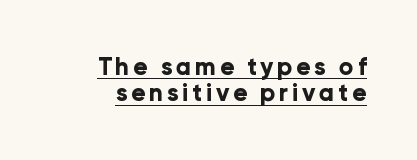
{"italic": "no", "bold": "yes", "underline": "yes", "line_spacing": "tight", "line_spacing_ratio": 1.1, "glyph_px": 24}
